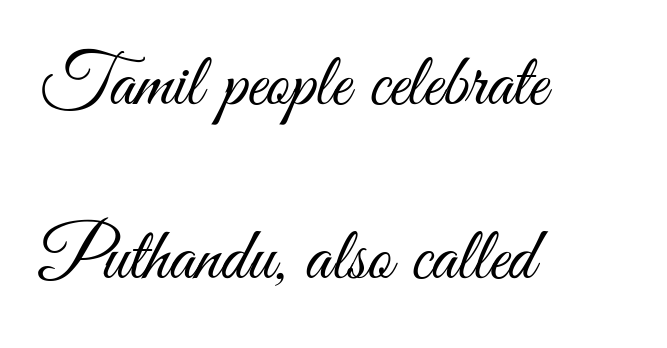
The image shows 75 px light, condensed sans-serif type; set left-aligned, loose line spacing (2.32x), normal letter spacing, not underlined; medium stroke contrast and a small x-height.
